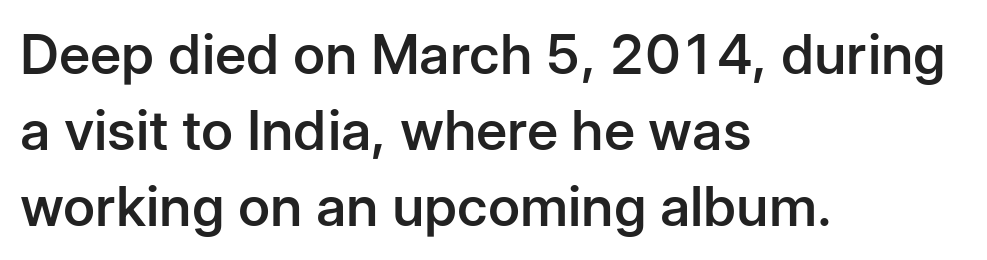
The image shows 55 px semibold sans-serif type, upright; set left-aligned, normal line spacing (1.38x), normal letter spacing, not underlined; low stroke contrast and a medium x-height.
